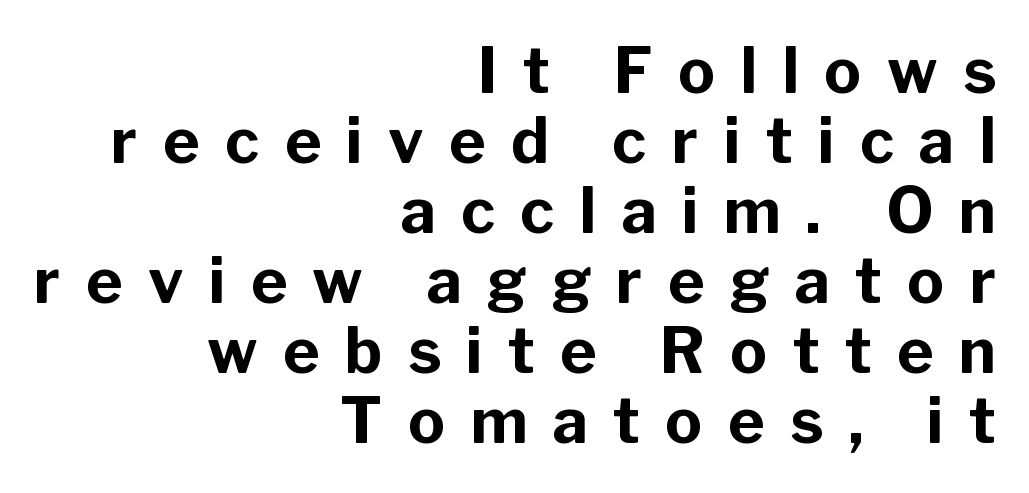
{"serif": "no", "italic": "no", "bold": "yes", "weight": "bold", "width": "normal", "stroke_contrast": "low", "x_height": "medium", "monospaced": "no", "underline": "no", "align": "right", "line_spacing": "tight", "line_spacing_ratio": 1.13, "letter_spacing": "wide", "letter_spacing_em": 0.41, "glyph_px": 62}
